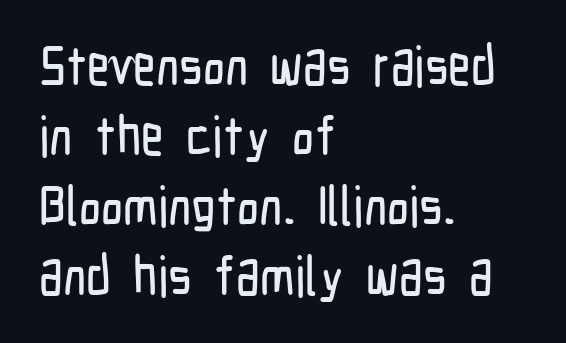
Q: Is the text italic (slanted)? A: No, it is upright.
Q: Is the typeface a serif or a sans-serif typeface? A: Sans-serif.
Q: Is the text underlined? A: No.
Q: How is the paragraph aligned? A: Left-aligned.
Q: Is the spacing between letters normal or unusually wide? A: Normal.
Q: Is the spacing between lines tight, normal or loose? A: Normal.
Q: Width (condensed, normal, or wide)? A: Condensed.
Q: Stroke contrast? A: Low.
Q: x-height? A: Medium.
Q: Monospaced? A: No.
